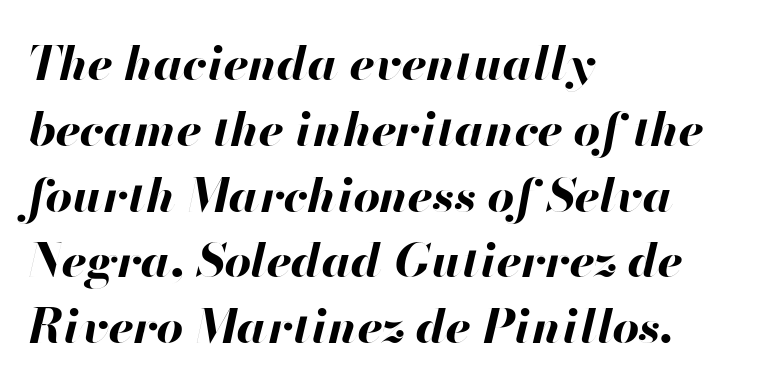
Descenders hang freely into open space. These lines are rendered in a variable-pitch font. Tall strokes in this sample are angled rather than plumb. How would I describe the line gaps? Plain and ordinary. Compared with a centered layout, this one pins lines to the left instead.
